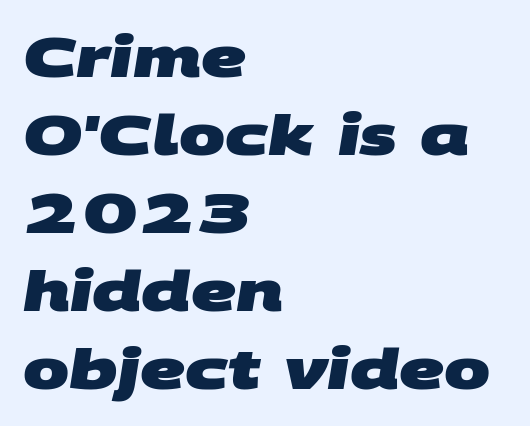
Typesetter's note: full bold, strokes at maximum text heaviness. A classic flush-left, rag-right setting is used for this passage. Whoever set this chose a conventional vertical rhythm. The passage shown is typed in a proportional face where columns would drift.
